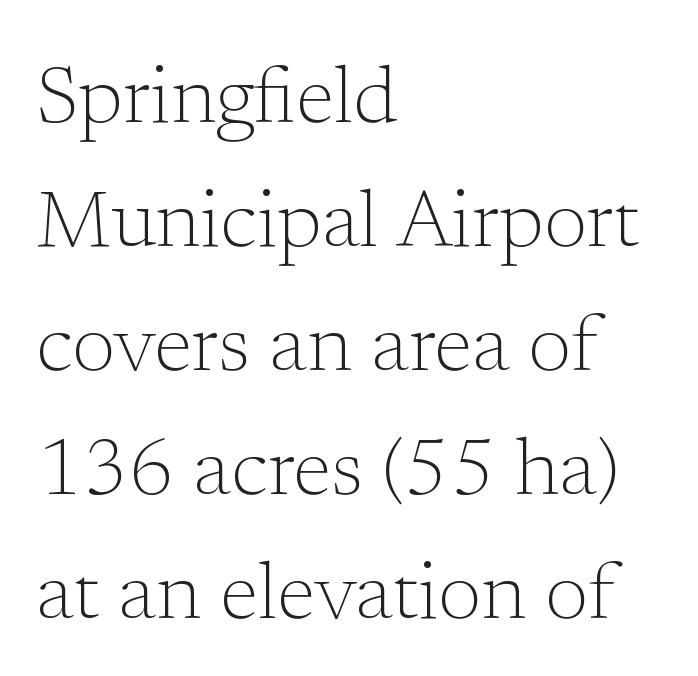
The image shows 79 px light serif type, upright; set left-aligned, normal line spacing (1.57x), normal letter spacing, not underlined; low stroke contrast and a medium x-height.
